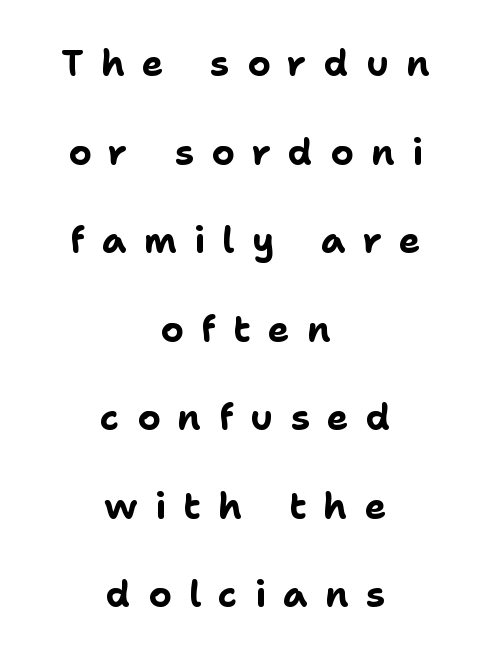
Q: Is the text bold? A: Yes.
Q: Is the text italic (slanted)? A: No, it is upright.
Q: Is the typeface a serif or a sans-serif typeface? A: Sans-serif.
Q: Is the text underlined? A: No.
Q: How is the paragraph aligned? A: Centered.
Q: Is the spacing between letters normal or unusually wide? A: Unusually wide.
Q: Is the spacing between lines tight, normal or loose? A: Loose.
Q: Width (condensed, normal, or wide)? A: Normal.
Q: Stroke contrast? A: Low.
Q: x-height? A: Medium.
Q: Monospaced? A: No.
